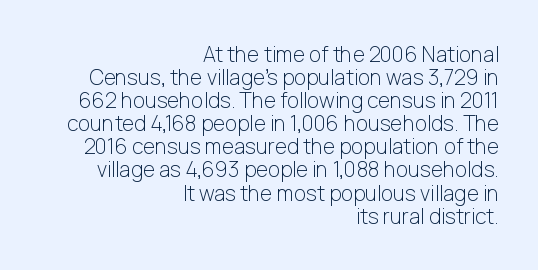
{"italic": "no", "bold": "no", "underline": "no", "align": "right", "line_spacing": "tight", "line_spacing_ratio": 1.1, "letter_spacing": "normal", "letter_spacing_em": 0.0, "glyph_px": 21}
